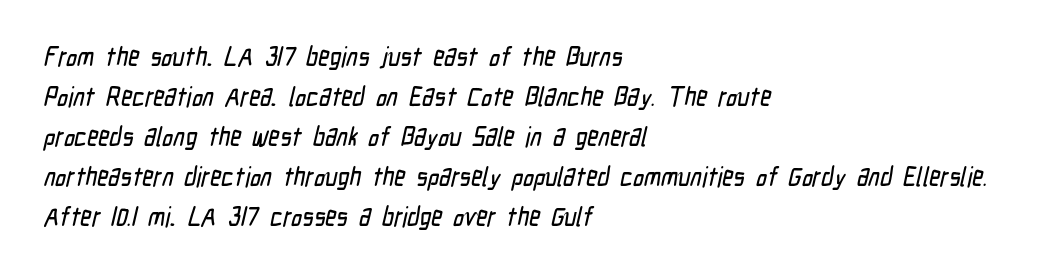
The image shows 27 px text type; set left-aligned, normal line spacing (1.48x), normal letter spacing, not underlined.
